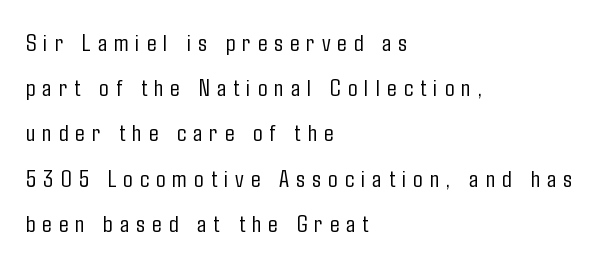
Q: Is the text bold? A: No.
Q: Is the text italic (slanted)? A: No, it is upright.
Q: Is the text underlined? A: No.
Q: How is the paragraph aligned? A: Left-aligned.
Q: Is the spacing between letters normal or unusually wide? A: Unusually wide.
